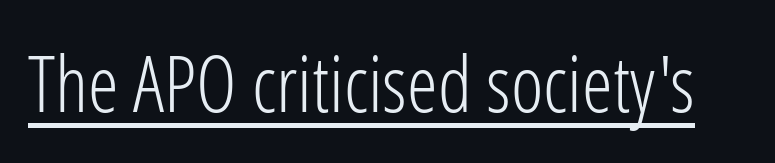
Q: Is the text bold? A: No.
Q: Is the text italic (slanted)? A: No, it is upright.
Q: Is the typeface a serif or a sans-serif typeface? A: Sans-serif.
Q: Is the text underlined? A: Yes.
Q: Is the spacing between letters normal or unusually wide? A: Normal.
Q: Width (condensed, normal, or wide)? A: Condensed.
Q: Stroke contrast? A: Low.
Q: x-height? A: Medium.
Q: Monospaced? A: No.
